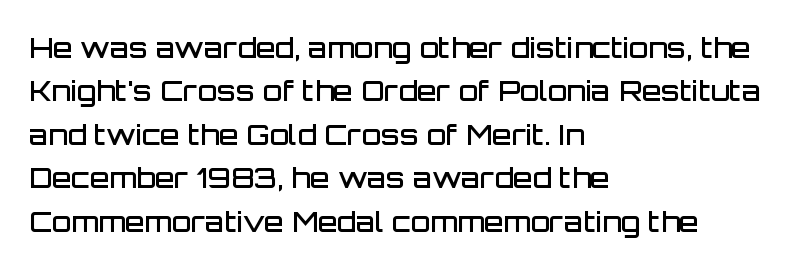
Q: Is the text bold? A: Semi-bold.
Q: Is the text italic (slanted)? A: No, it is upright.
Q: Is the typeface a serif or a sans-serif typeface? A: Sans-serif.
Q: Is the text underlined? A: No.
Q: How is the paragraph aligned? A: Left-aligned.
Q: Is the spacing between letters normal or unusually wide? A: Normal.
Q: Is the spacing between lines tight, normal or loose? A: Normal.
Q: Width (condensed, normal, or wide)? A: Normal.
Q: Stroke contrast? A: Low.
Q: x-height? A: Large.
Q: Monospaced? A: No.
